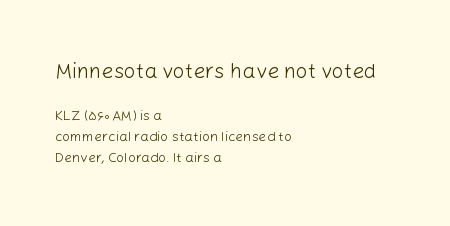
The image shows 21 px text type, upright; set left-aligned, normal line spacing (1.51x), normal letter spacing, not underlined; the first (top) block is 1.5x larger.
